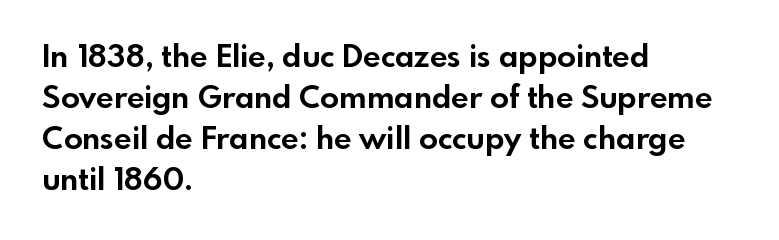
{"serif": "no", "italic": "no", "bold": "yes", "weight": "bold", "width": "normal", "x_height": "small", "monospaced": "no", "underline": "no", "align": "left", "line_spacing": "normal", "line_spacing_ratio": 1.32, "letter_spacing": "normal", "letter_spacing_em": 0.0, "glyph_px": 31}
